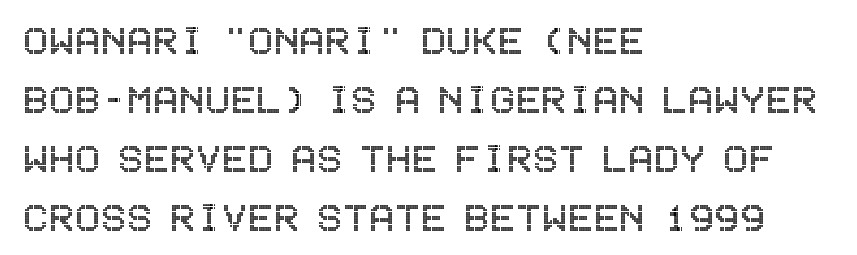
The typesetter chose a ragged-right arrangement here. The passage shown has conventional tracking throughout. It's the straight-up-and-down kind of type. Any mark beneath the type? The region is blank.
